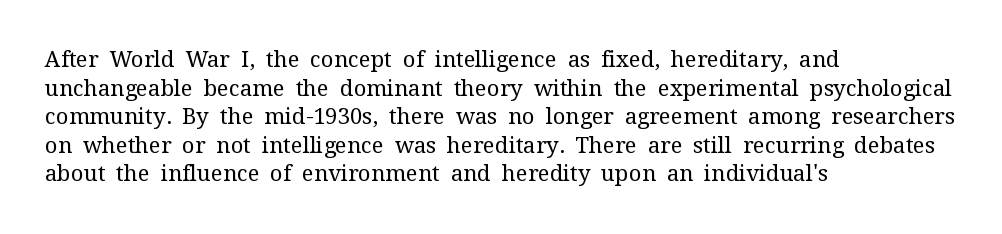
Q: Is the text bold? A: No.
Q: Is the text italic (slanted)? A: No, it is upright.
Q: Is the text underlined? A: No.
Q: How is the paragraph aligned? A: Left-aligned.
Q: Is the spacing between letters normal or unusually wide? A: Normal.
Q: Is the spacing between lines tight, normal or loose? A: Normal.
